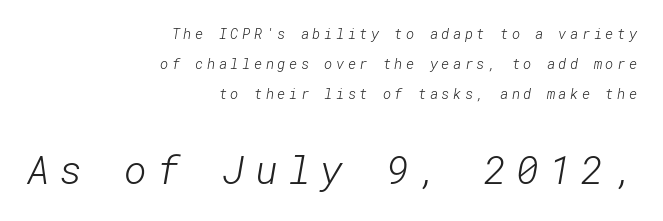
{"serif": "no", "bold": "no", "weight": "light", "width": "normal", "stroke_contrast": "low", "x_height": "medium", "underline": "no", "align": "right", "line_spacing": "loose", "line_spacing_ratio": 2.15, "letter_spacing": "wide", "letter_spacing_em": 0.25, "larger_block": "second", "size_ratio": 2.79, "glyph_px": 39}
